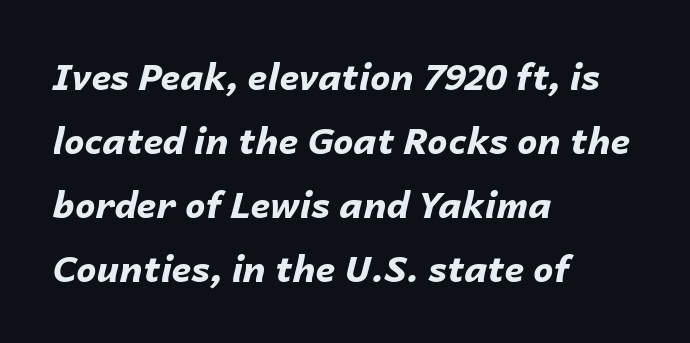
Line beginnings align vertically; line endings do not. Decoration check: the copy has no underline. Caption: bold face, heavy strokes. Between one letter and the next there's only the usual sliver of space. Designer's note — italics engaged.
